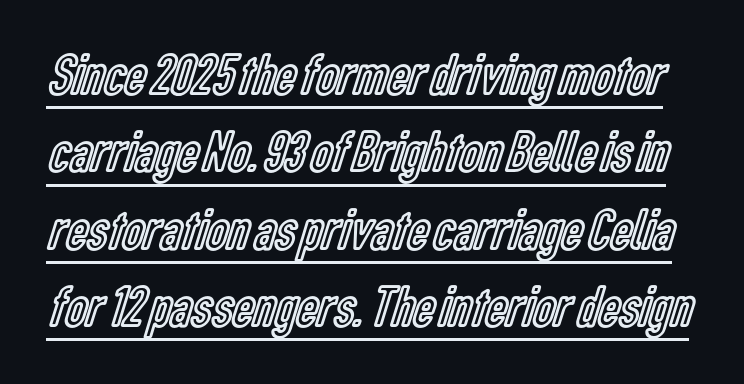
{"width": "condensed", "x_height": "medium", "monospaced": "no", "underline": "yes", "line_spacing": "normal", "line_spacing_ratio": 1.31, "letter_spacing": "normal", "letter_spacing_em": 0.0, "glyph_px": 59}
